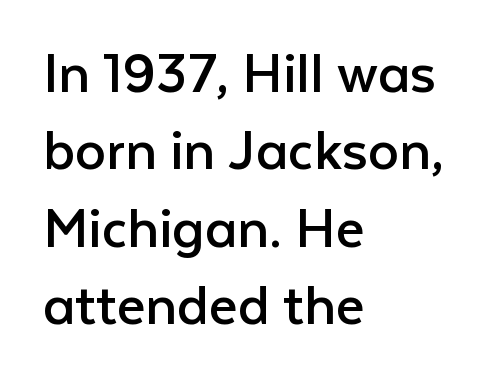
The image shows 62 px regular-weight sans-serif type, upright; set left-aligned, normal line spacing (1.25x), normal letter spacing, not underlined; low stroke contrast and a medium x-height.
